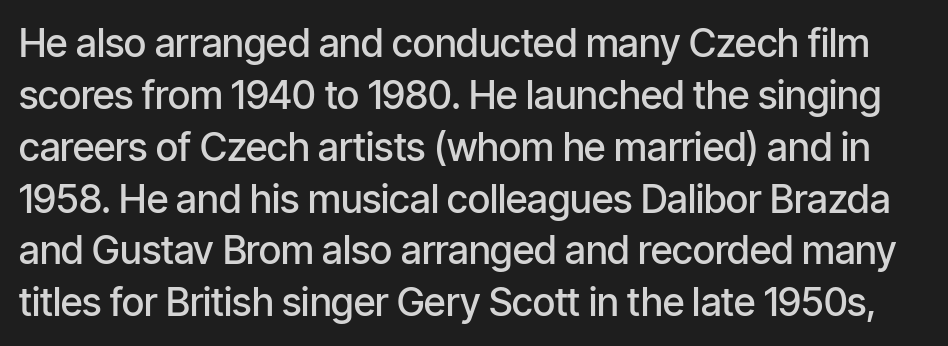
{"serif": "no", "italic": "no", "bold": "semi", "weight": "semibold", "width": "condensed", "stroke_contrast": "low", "x_height": "medium", "monospaced": "no", "underline": "no", "line_spacing": "normal", "line_spacing_ratio": 1.33, "letter_spacing": "normal", "letter_spacing_em": 0.0, "glyph_px": 39}
